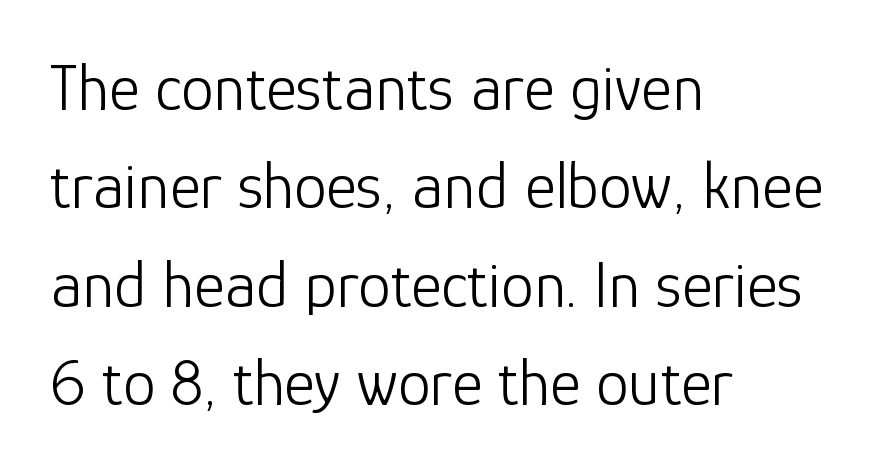
{"serif": "no", "italic": "no", "bold": "no", "weight": "light", "width": "normal", "stroke_contrast": "low", "x_height": "medium", "monospaced": "no", "underline": "no", "align": "left", "line_spacing": "normal", "line_spacing_ratio": 1.49, "letter_spacing": "normal", "letter_spacing_em": 0.0, "glyph_px": 66}
